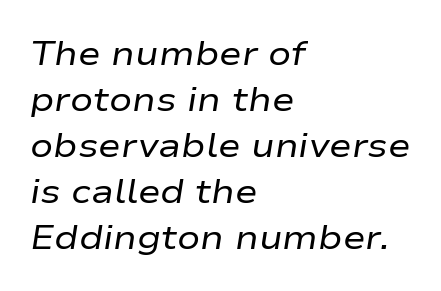
{"italic": "yes", "lean": "right", "slant_degrees": 9, "bold": "no", "weight": "regular", "width": "wide", "stroke_contrast": "low", "x_height": "medium", "monospaced": "no", "underline": "no", "align": "left", "line_spacing": "normal", "line_spacing_ratio": 1.35, "letter_spacing": "normal", "letter_spacing_em": 0.0, "glyph_px": 34}
